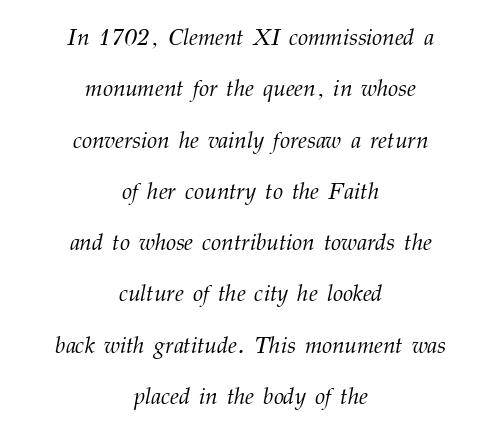
The image shows 23 px text type, italic (leaning right); set centered, loose line spacing (2.23x), normal letter spacing, not underlined.
